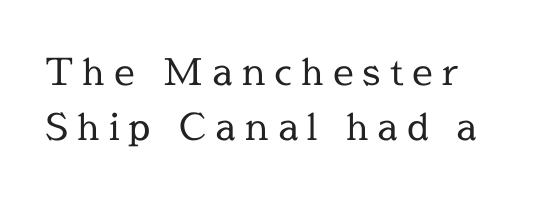
This is the regular roman posture of the typeface. Quick note: interline space is typical. There is plenty of visible air inserted between adjacent glyphs. Check under the words: just untouched page. Heaviness? Minimal to ordinary, like unemphasized prose.
